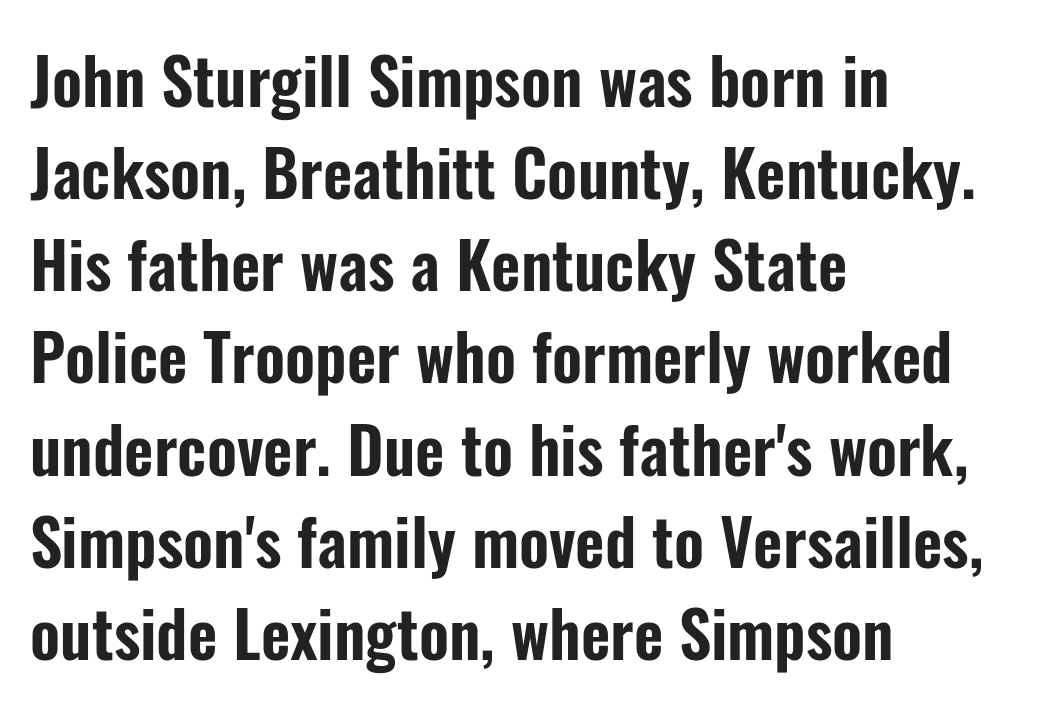
The image shows 64 px condensed sans-serif type, upright; set left-aligned, normal line spacing (1.44x), normal letter spacing, not underlined; low stroke contrast and a medium x-height.
